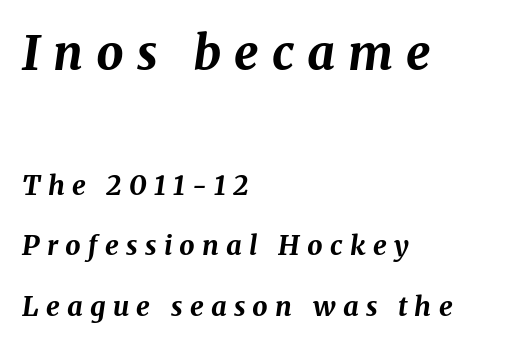
The image shows 48 px bold type, italic (leaning right); set left-aligned, loose line spacing (2.24x), unusually wide letter spacing (+0.27 em), not underlined; the first (top) block is 1.78x larger; medium stroke contrast and a medium x-height.
